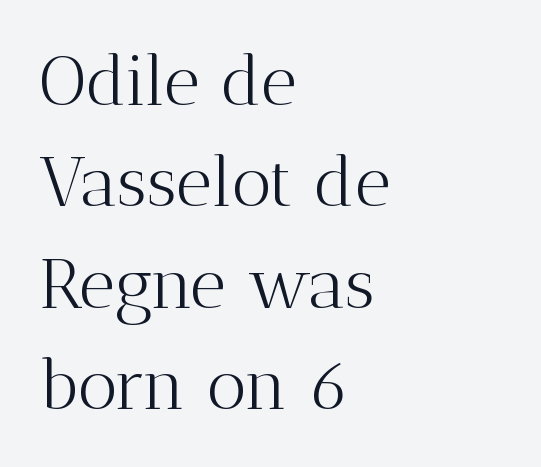
{"serif": "yes", "italic": "no", "bold": "no", "weight": "light", "width": "normal", "stroke_contrast": "medium", "x_height": "medium", "monospaced": "no", "underline": "no", "align": "left", "line_spacing": "normal", "line_spacing_ratio": 1.45, "letter_spacing": "normal", "letter_spacing_em": 0.0, "glyph_px": 70}
